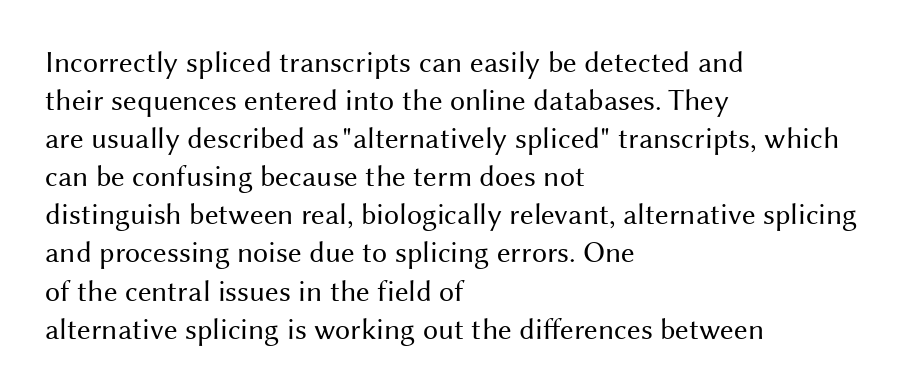
The image shows 30 px regular-weight sans-serif type, upright; set left-aligned, normal line spacing (1.27x), normal letter spacing, not underlined; medium stroke contrast and a medium x-height.
